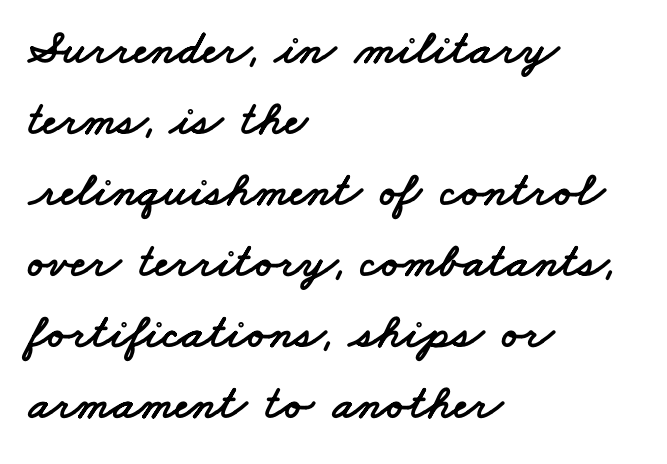
Q: Is the typeface a serif or a sans-serif typeface? A: Sans-serif.
Q: Is the text underlined? A: No.
Q: How is the paragraph aligned? A: Left-aligned.
Q: Is the spacing between letters normal or unusually wide? A: Normal.
Q: Is the spacing between lines tight, normal or loose? A: Normal.
Q: Width (condensed, normal, or wide)? A: Wide.
Q: Stroke contrast? A: Low.
Q: x-height? A: Small.
Q: Monospaced? A: No.
